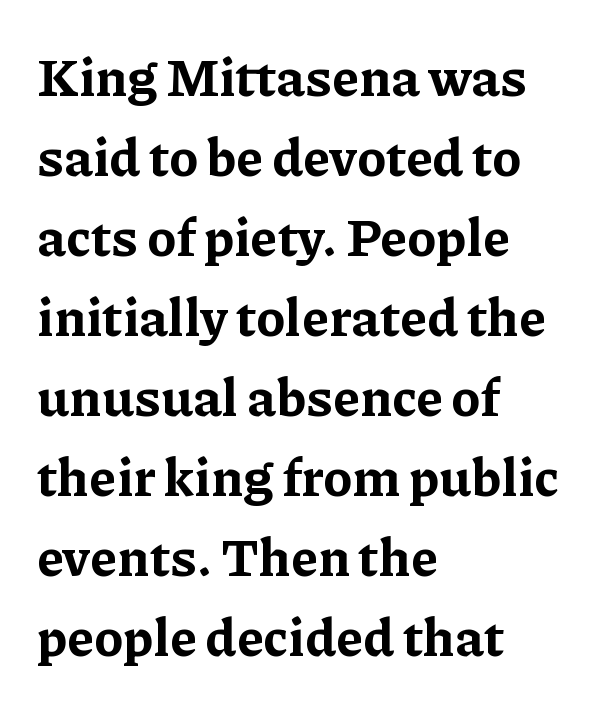
Horizontally, the lines are justified to the leading edge only. The font is running at its bold setting. Glance below the letters and you will spot only blank space. Observe the serifs anchoring each vertical stroke in this sample.
